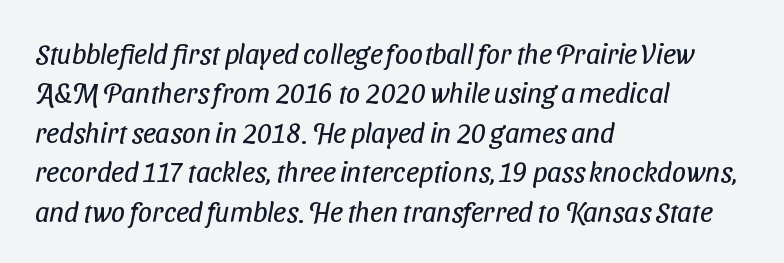
The image shows 28 px regular-weight, condensed sans-serif type; set left-aligned, normal line spacing (1.41x), normal letter spacing, not underlined; low stroke contrast and a medium x-height.
